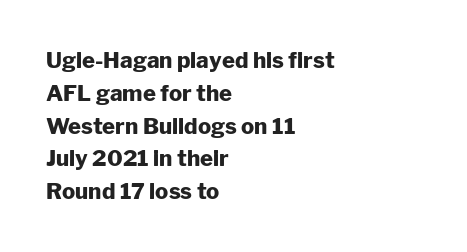
The image shows 22 px bold type, upright; set left-aligned, normal line spacing (1.49x), normal letter spacing, not underlined.
